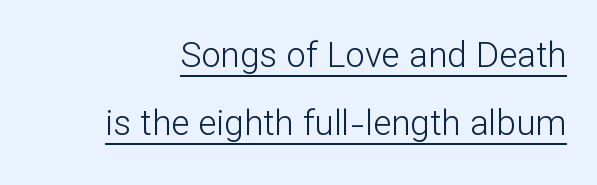
Q: Is the text bold? A: No.
Q: Is the text italic (slanted)? A: No, it is upright.
Q: Is the typeface a serif or a sans-serif typeface? A: Sans-serif.
Q: Is the text underlined? A: Yes.
Q: Is the spacing between letters normal or unusually wide? A: Normal.
Q: Is the spacing between lines tight, normal or loose? A: Loose.
Q: Width (condensed, normal, or wide)? A: Normal.
Q: Stroke contrast? A: Low.
Q: x-height? A: Medium.
Q: Monospaced? A: No.
